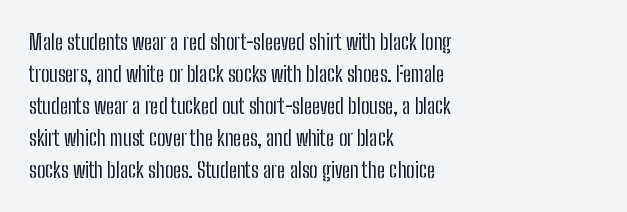
The image shows 21 px text type, upright; set left-aligned, normal line spacing (1.52x), normal letter spacing, not underlined.
